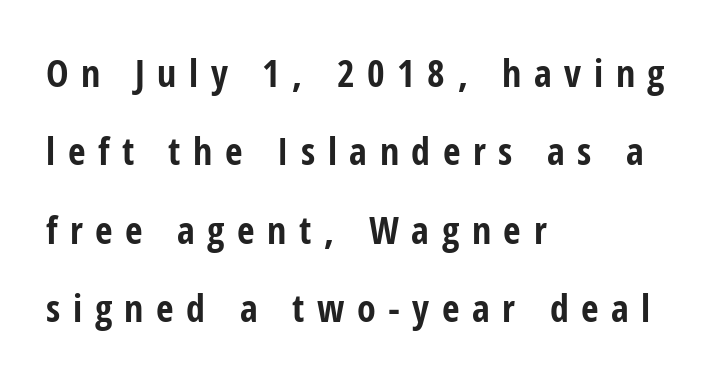
Underlining? Definitely not there. A typesetter would call this proportional, since set widths differ per character. The lettering stays uniformly vertical, giving the passage a roman look. Interline gaps are noticeably wide in this sample. The strokes are fattened all the way to bold. There is plenty of visible air inserted between adjacent glyphs.
